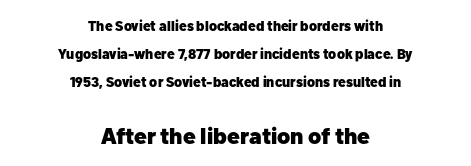
{"italic": "no", "bold": "yes", "underline": "no", "align": "center", "line_spacing": "loose", "line_spacing_ratio": 2.01, "letter_spacing": "normal", "letter_spacing_em": 0.0, "larger_block": "second", "size_ratio": 1.64, "glyph_px": 23}
